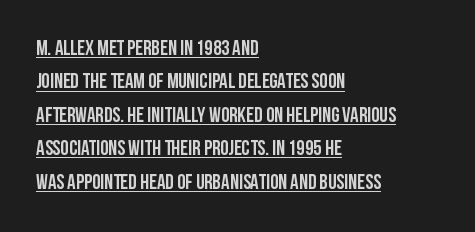
Q: Is the text italic (slanted)? A: No, it is upright.
Q: Is the text underlined? A: Yes.
Q: How is the paragraph aligned? A: Left-aligned.
Q: Is the spacing between letters normal or unusually wide? A: Normal.
Q: Is the spacing between lines tight, normal or loose? A: Normal.
